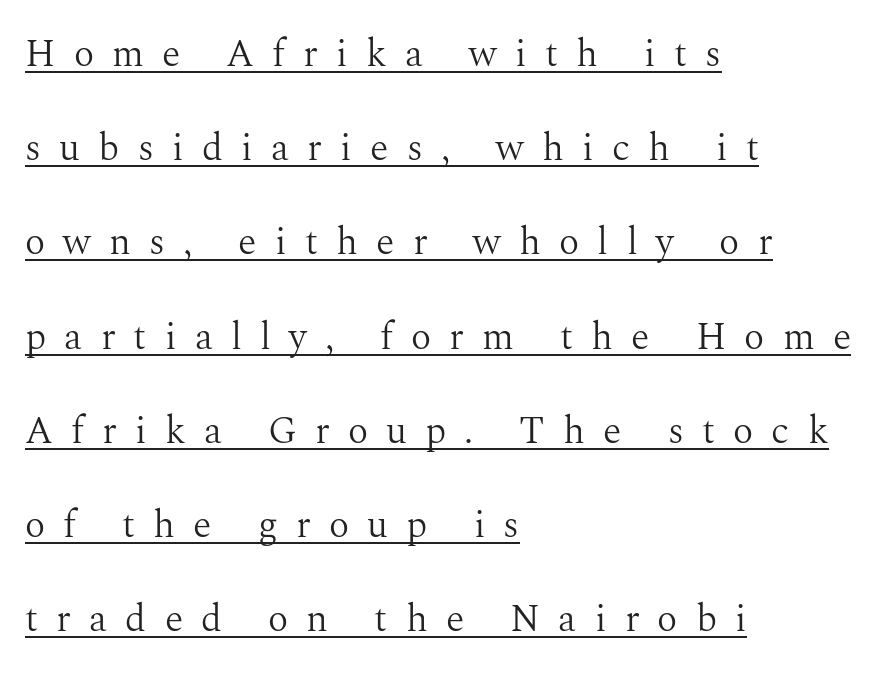
Q: Is the text bold? A: No.
Q: Is the text italic (slanted)? A: No, it is upright.
Q: Is the typeface a serif or a sans-serif typeface? A: Serif.
Q: Is the text underlined? A: Yes.
Q: How is the paragraph aligned? A: Left-aligned.
Q: Is the spacing between letters normal or unusually wide? A: Unusually wide.
Q: Is the spacing between lines tight, normal or loose? A: Loose.
Q: Width (condensed, normal, or wide)? A: Normal.
Q: Stroke contrast? A: Medium.
Q: x-height? A: Medium.
Q: Monospaced? A: No.
